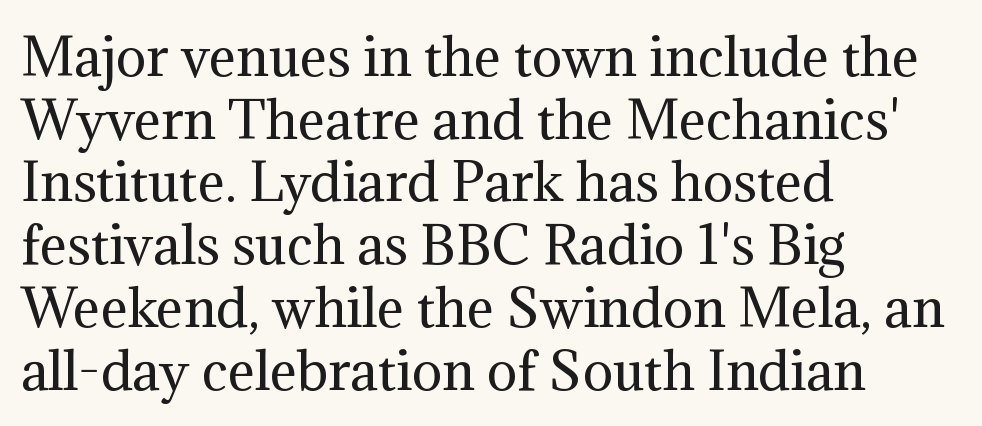
{"serif": "yes", "italic": "no", "bold": "no", "weight": "regular", "width": "normal", "stroke_contrast": "medium", "x_height": "medium", "monospaced": "no", "underline": "no", "align": "left", "line_spacing_ratio": 1.23, "letter_spacing": "normal", "letter_spacing_em": 0.0, "glyph_px": 51}
